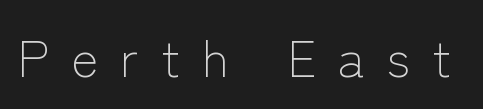
The image shows 51 px light sans-serif type, upright; set unusually wide letter spacing (+0.43 em), not underlined; low stroke contrast and a medium x-height.
